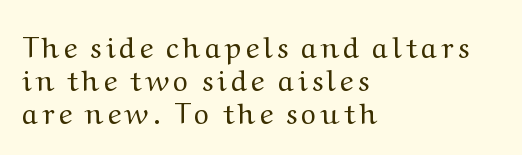
{"serif": "yes", "italic": "no", "bold": "no", "weight": "regular", "width": "wide", "stroke_contrast": "medium", "x_height": "medium", "monospaced": "no", "underline": "no", "align": "left", "line_spacing": "tight", "line_spacing_ratio": 1.14, "glyph_px": 29}
